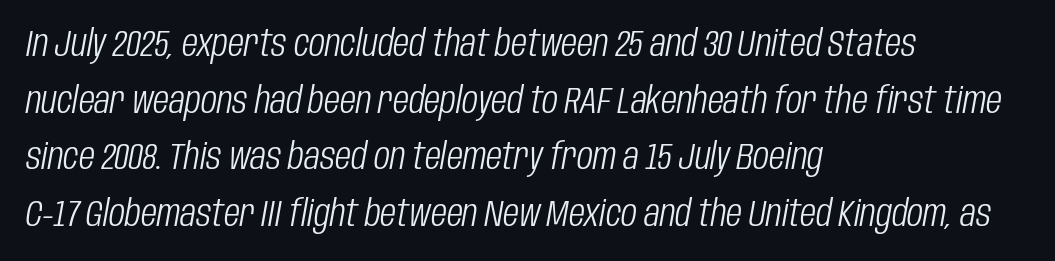
The letters advance in unequal steps, a hallmark of proportional type. Unbolded letterforms with no extra heft. In terms of posture, this sample is oblique. Underline: absent. Honestly, the row spacing looks completely unremarkable.
